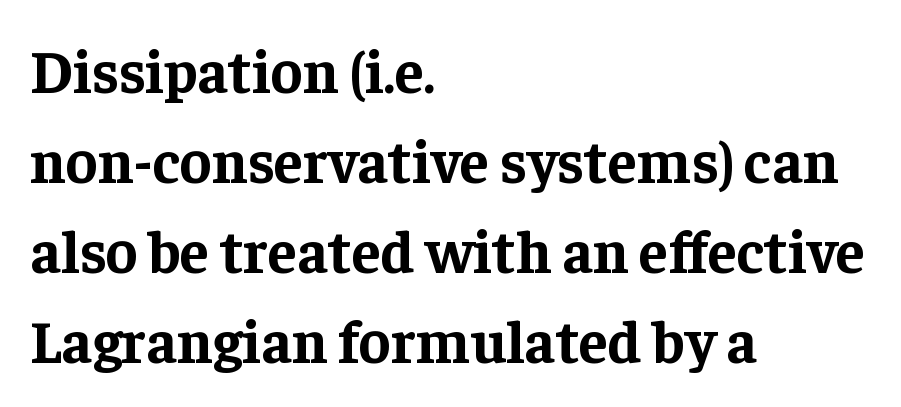
This rendering leaves character spacing at its baseline value. I'd call this a serif setting — the letters wear small feet. If you measured baseline to baseline, you'd find a middling distance. Strong, thick strokes mark this as bold type. Typeset ragged right — the left edge is the straight one.
